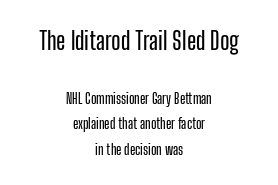
Q: Is the text italic (slanted)? A: No, it is upright.
Q: Is the text underlined? A: No.
Q: How is the paragraph aligned? A: Centered.
Q: Is the spacing between letters normal or unusually wide? A: Normal.
Q: Which block of text is set in a larger size, the first (top) or the second (bottom)? A: The first (top) one.
